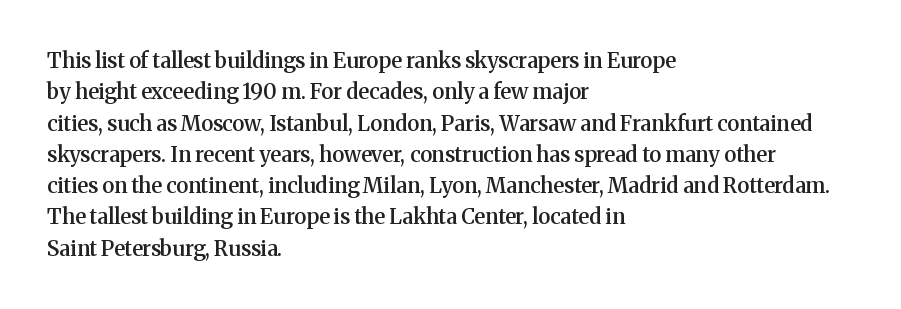
{"italic": "no", "bold": "semi", "underline": "no", "align": "left", "line_spacing": "normal", "line_spacing_ratio": 1.49, "letter_spacing": "normal", "letter_spacing_em": 0.0, "glyph_px": 21}
